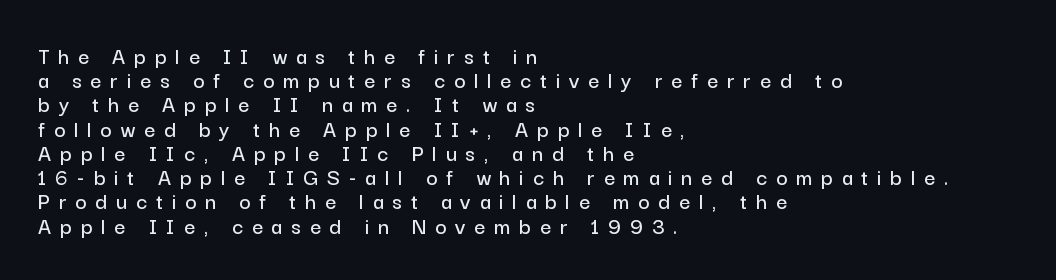
When letters stand straight like this, we call the style roman or upright. The lines are quadded left. Characters follow at a spacing far wider than the type designer built in. Only glyphs here, with clear space below each row. The line-height multiplier appears low, near solid setting.
